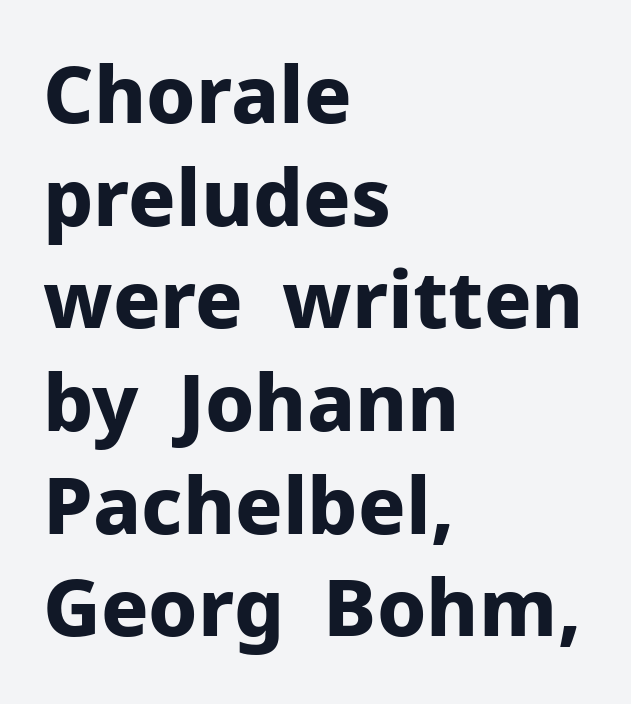
Q: Is the text bold? A: Yes.
Q: Is the text italic (slanted)? A: No, it is upright.
Q: Is the typeface a serif or a sans-serif typeface? A: Sans-serif.
Q: Is the text underlined? A: No.
Q: How is the paragraph aligned? A: Left-aligned.
Q: Is the spacing between letters normal or unusually wide? A: Normal.
Q: Is the spacing between lines tight, normal or loose? A: Normal.
Q: Width (condensed, normal, or wide)? A: Normal.
Q: Stroke contrast? A: Low.
Q: x-height? A: Medium.
Q: Monospaced? A: No.
